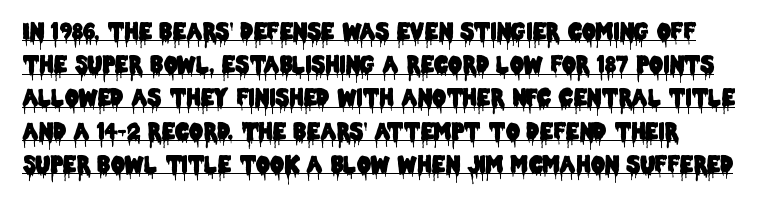
The image shows 22 px text type, upright; set normal line spacing (1.51x), normal letter spacing, underlined.
